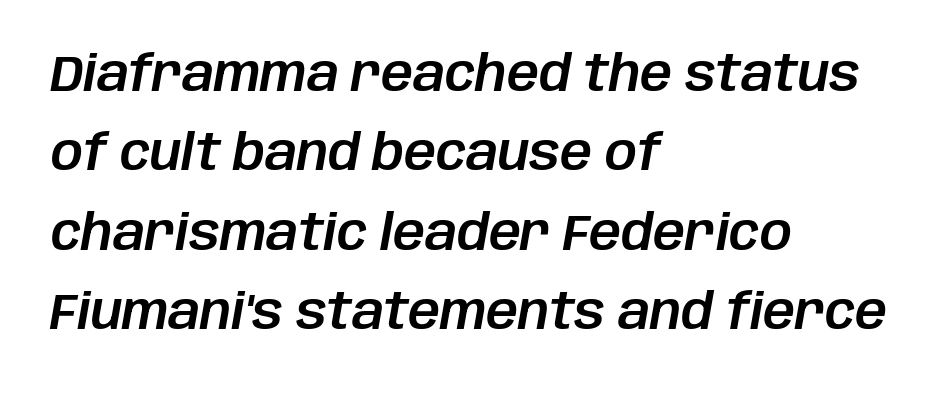
Q: Is the text italic (slanted)? A: Yes, it leans right by about 10 degrees.
Q: Is the text underlined? A: No.
Q: How is the paragraph aligned? A: Left-aligned.
Q: Is the spacing between letters normal or unusually wide? A: Normal.
Q: Is the spacing between lines tight, normal or loose? A: Normal.
Q: Width (condensed, normal, or wide)? A: Normal.
Q: Stroke contrast? A: Low.
Q: x-height? A: Large.
Q: Monospaced? A: No.
